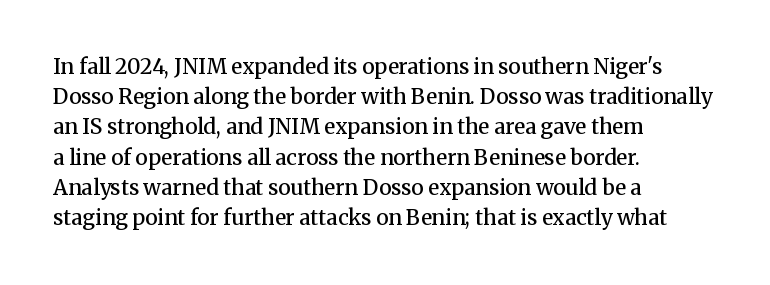
Vertical spacing — default. These lines stack with their left ends in a neat column. A typesetter would mark this as roman, not italic. Only glyphs here, with clear space below each row. What stands out about the letter spacing? Nothing — it is the standard amount.
